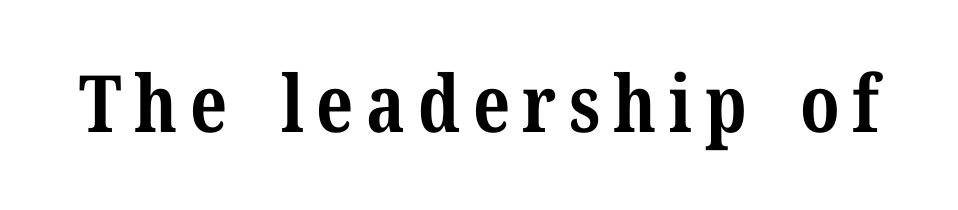
Check the space under the baseline: it is left empty. A roman cut, with each character standing at attention. Type style note: has serifs. Notice how thick the strokes are: this is what a full bold looks like. Varying glyph widths throughout — classic text-font behaviour.
